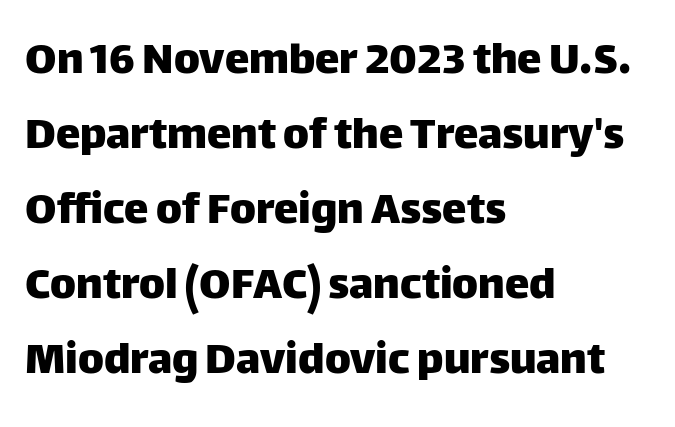
Nobody drew a line under any word here. This rendering uses left alignment, leaving the right contour irregular. One glance says typical: line gaps are just what's usual. Is this a fixed-width face? No — the glyphs have proportional, varying widths. You can tell it's not italic because the verticals are truly vertical.
